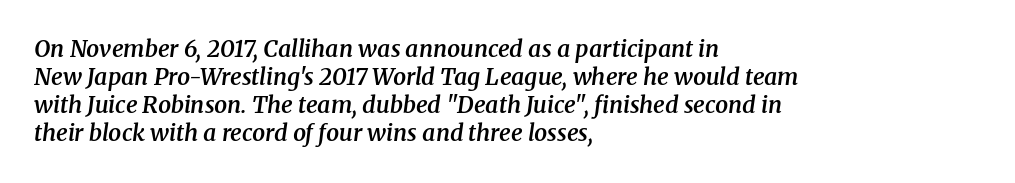
The image shows 23 px text type, italic (leaning right); set left-aligned, line spacing 1.22x, normal letter spacing, not underlined.
